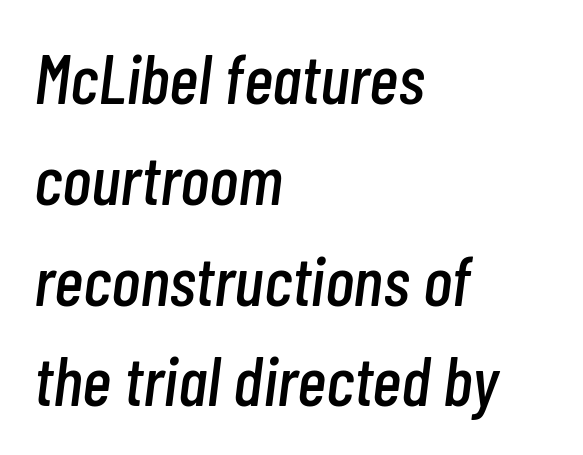
The rendering uses natural spacing where letterforms have individual widths. The lines are quadded left. The whole block is typeset with a tilt. Honestly, there is no underline to notice here at all.
